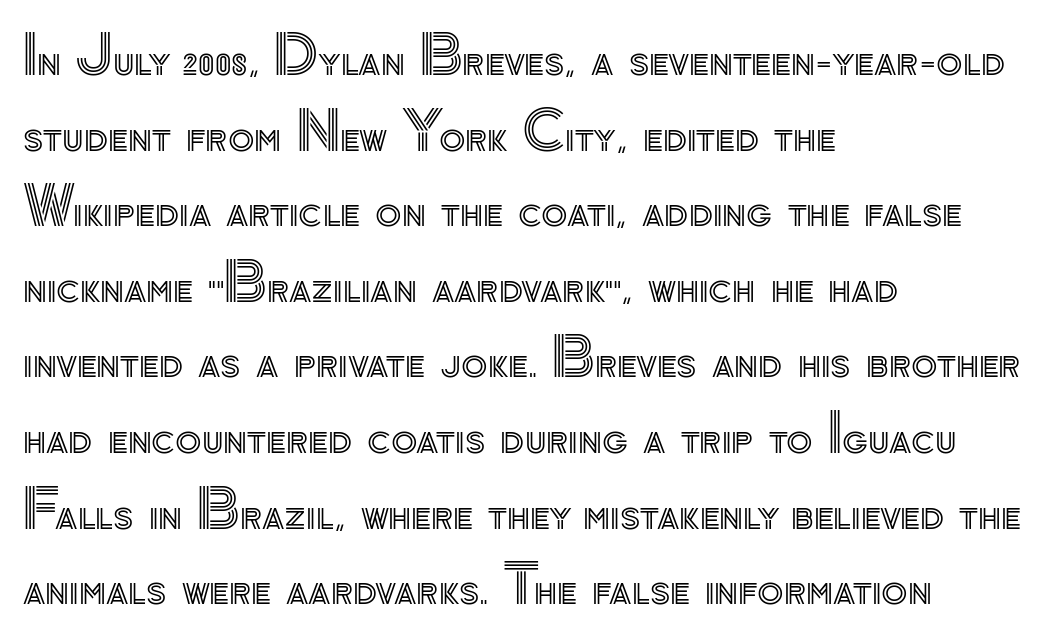
Q: Is the text italic (slanted)? A: No, it is upright.
Q: Is the text underlined? A: No.
Q: How is the paragraph aligned? A: Left-aligned.
Q: Is the spacing between letters normal or unusually wide? A: Normal.
Q: Is the spacing between lines tight, normal or loose? A: Normal.
Q: Width (condensed, normal, or wide)? A: Normal.
Q: x-height? A: Small.
Q: Monospaced? A: No.
